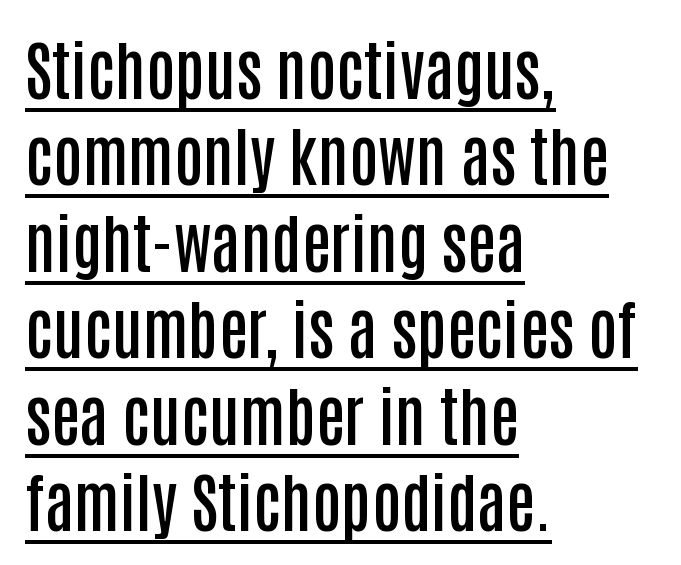
The image shows 64 px semibold, condensed sans-serif type, upright; set left-aligned, normal line spacing (1.35x), normal letter spacing, underlined; low stroke contrast and a large x-height.
